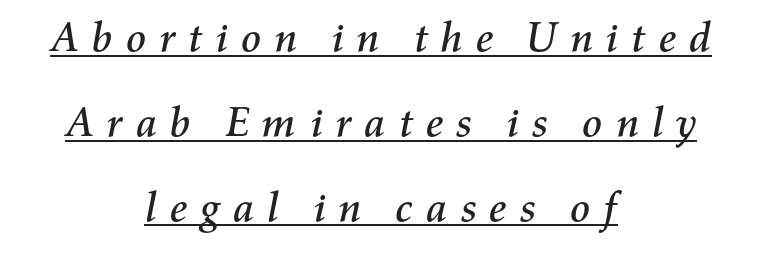
The image shows 42 px text type, italic (leaning right); set centered, loose line spacing (2.02x), unusually wide letter spacing (+0.26 em), underlined; medium stroke contrast and a medium x-height.
